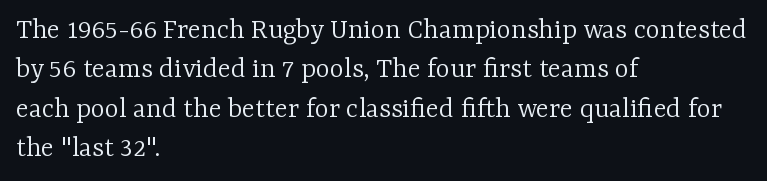
Words float on clear page, feet unadorned. This rendering employs a face with finishing strokes, i.e., a serif. The passage shown is not bold in any degree. Between one letter and the next there's only the usual sliver of space.
